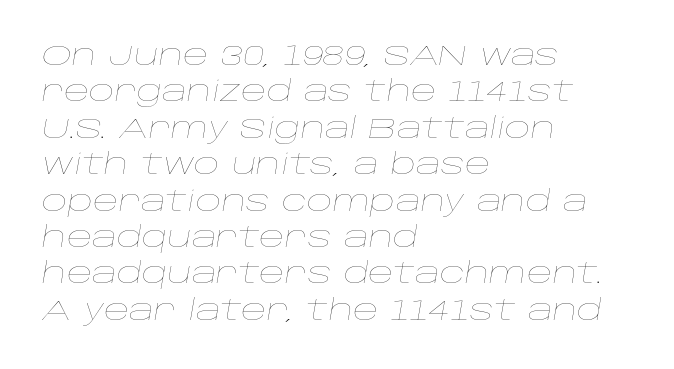
The passage shown is not bold in any degree. Horizontal bands of white between lines are of average thickness. Honestly, the letter spacing is just normal — you wouldn't notice it. One-word summary of the alignment: left.
